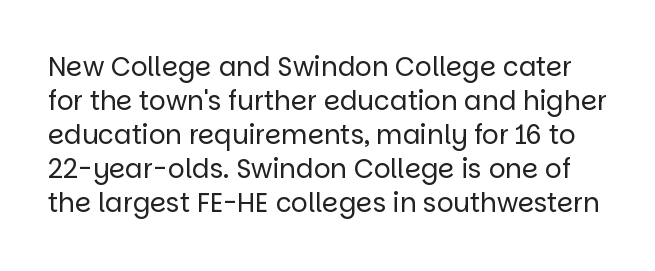
The baseline area is clear. Each new line begins a customary step beneath the previous one. These lines were composed using upright roman letters. Weight: not bold — regular or lighter.
